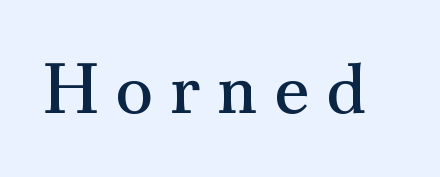
{"serif": "yes", "italic": "no", "bold": "no", "weight": "regular", "width": "normal", "stroke_contrast": "medium", "x_height": "small", "monospaced": "no", "underline": "no", "letter_spacing": "wide", "letter_spacing_em": 0.22, "glyph_px": 71}
